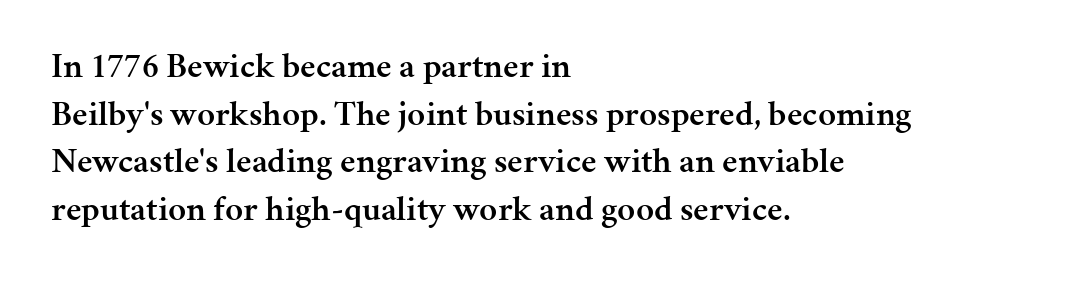
The image shows 35 px semibold serif type, upright; set left-aligned, normal line spacing (1.36x), normal letter spacing, not underlined; medium stroke contrast and a medium x-height.
